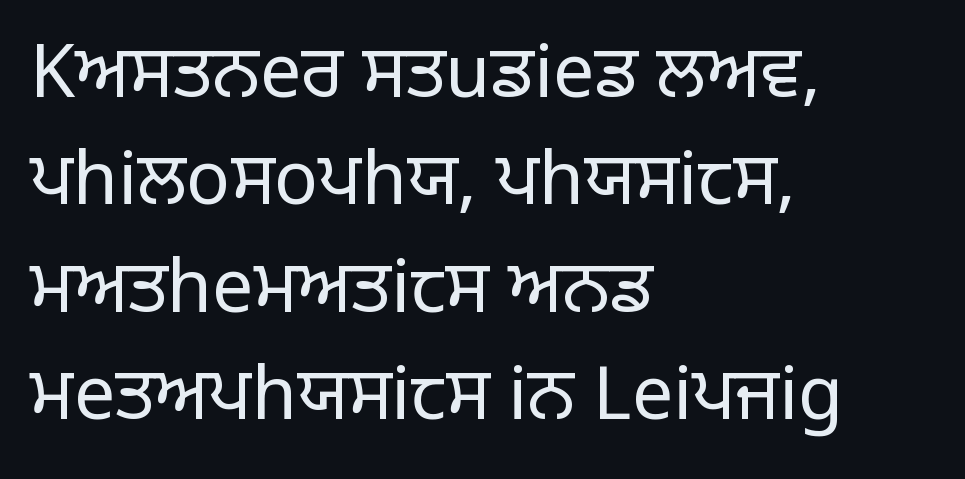
There is no visible air inserted between adjacent glyphs. Weight class: somewhere from thin through regular. Note: no serifs on the glyphs. Each row of text sits above clean, open space.
